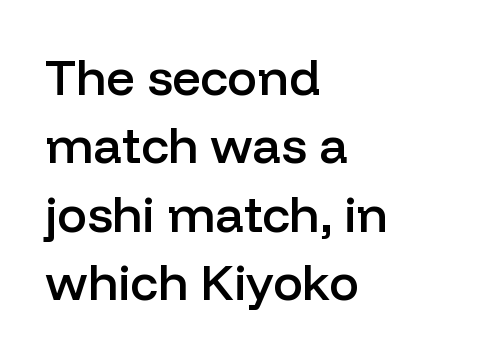
{"serif": "no", "italic": "no", "bold": "semi", "weight": "semibold", "width": "normal", "stroke_contrast": "low", "x_height": "medium", "monospaced": "no", "underline": "no", "align": "left", "line_spacing": "normal", "line_spacing_ratio": 1.37, "letter_spacing": "normal", "letter_spacing_em": 0.0, "glyph_px": 50}
